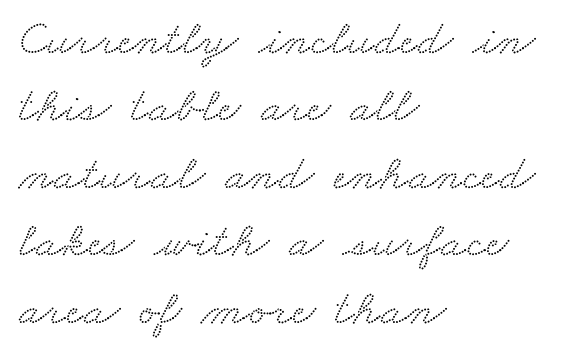
The image shows 50 px wide serif type; set left-aligned, normal line spacing (1.35x), normal letter spacing, not underlined; medium stroke contrast and a small x-height.
